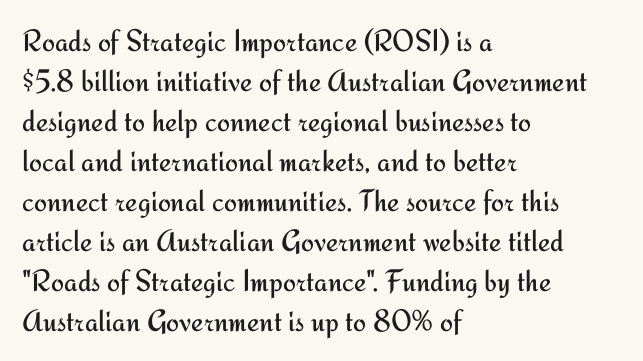
The image shows 31 px regular-weight sans-serif type, upright; set left-aligned, normal line spacing (1.29x), normal letter spacing, not underlined; medium stroke contrast and a small x-height.
